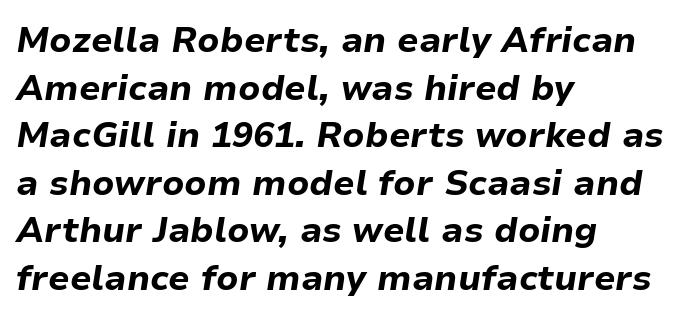
{"italic": "yes", "lean": "right", "slant_degrees": 9, "bold": "yes", "weight": "bold", "width": "normal", "stroke_contrast": "low", "x_height": "medium", "monospaced": "no", "underline": "no", "align": "left", "line_spacing": "normal", "line_spacing_ratio": 1.36, "letter_spacing": "normal", "letter_spacing_em": 0.0, "glyph_px": 35}
